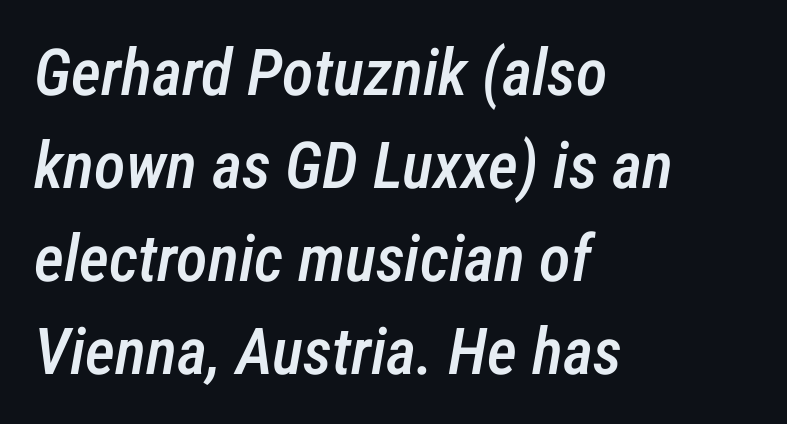
Q: Is the text bold? A: Semi-bold.
Q: Is the text italic (slanted)? A: Yes, it leans right by about 12 degrees.
Q: Is the text underlined? A: No.
Q: How is the paragraph aligned? A: Left-aligned.
Q: Is the spacing between letters normal or unusually wide? A: Normal.
Q: Is the spacing between lines tight, normal or loose? A: Normal.
Q: Width (condensed, normal, or wide)? A: Condensed.
Q: Stroke contrast? A: Low.
Q: x-height? A: Medium.
Q: Monospaced? A: No.
